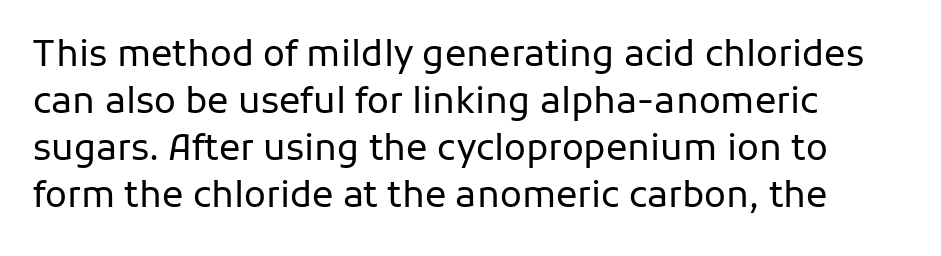
Q: Is the text bold? A: No.
Q: Is the text italic (slanted)? A: No, it is upright.
Q: Is the typeface a serif or a sans-serif typeface? A: Sans-serif.
Q: Is the text underlined? A: No.
Q: How is the paragraph aligned? A: Left-aligned.
Q: Is the spacing between letters normal or unusually wide? A: Normal.
Q: Is the spacing between lines tight, normal or loose? A: Normal.
Q: Width (condensed, normal, or wide)? A: Normal.
Q: Stroke contrast? A: Low.
Q: x-height? A: Medium.
Q: Monospaced? A: No.
